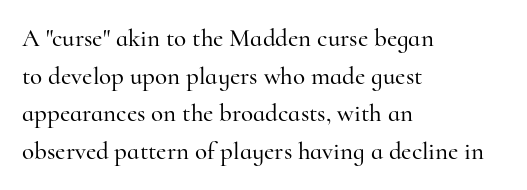
Q: Is the text italic (slanted)? A: No, it is upright.
Q: Is the text underlined? A: No.
Q: How is the paragraph aligned? A: Left-aligned.
Q: Is the spacing between letters normal or unusually wide? A: Normal.
Q: Is the spacing between lines tight, normal or loose? A: Normal.
